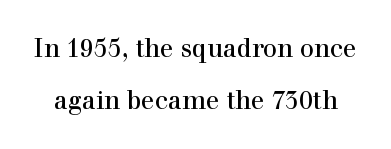
In terms of letterspacing, this is plain default setting. Vertical spacing — loose. Letters rest on an invisible, unmarked baseline. Rendered with straight, roman letterforms.
